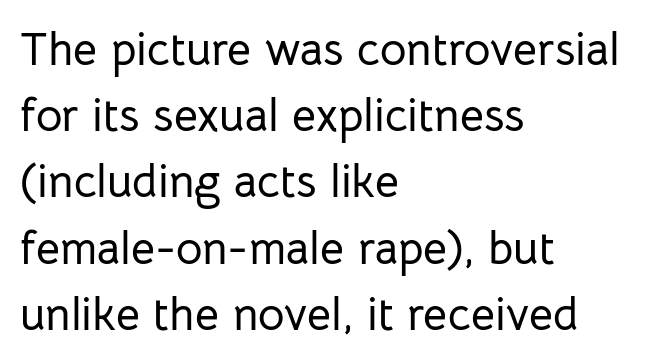
Has an underline been added? It has not. These lines were composed using upright roman letters. A typesetter would call this proportional, since set widths differ per character. This sample is left-justified, so line endings fall wherever the words run out. The rendering shows plain stroke endings on the letterforms — a sans-serif design. These lines keep a tight, regular rhythm from letter to letter.
